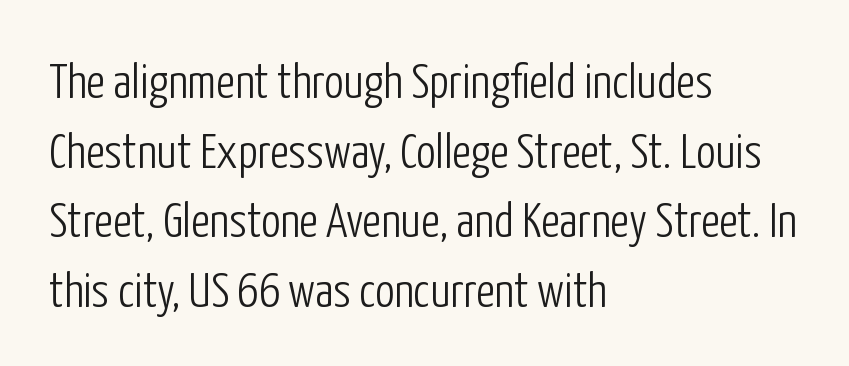
The image shows 49 px light, condensed sans-serif type, upright; set left-aligned, normal line spacing (1.42x), normal letter spacing, not underlined; low stroke contrast and a medium x-height.
